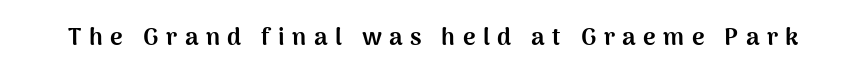
The image shows 24 px bold type, upright; set unusually wide letter spacing (+0.31 em), not underlined.
